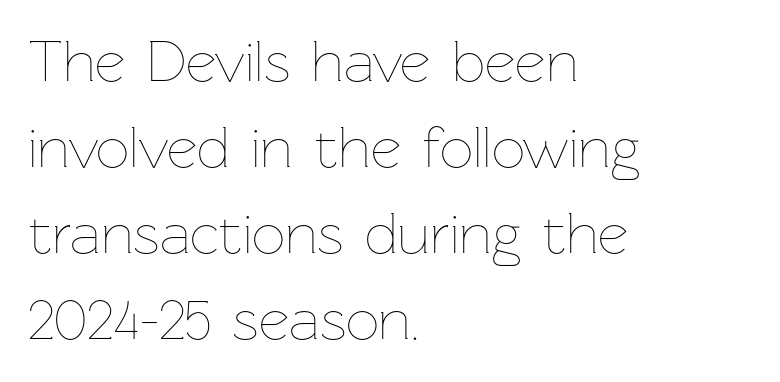
Caption: multi-line text, flush left, ragged right. Spacing between characters is what you'd get straight out of the box. A quiet, ordinary-to-light weight characterises the typeface. The glyphs are unaccompanied by any horizontal stroke below them. This sample has the flowing, uneven cadence of proportional lettering.
